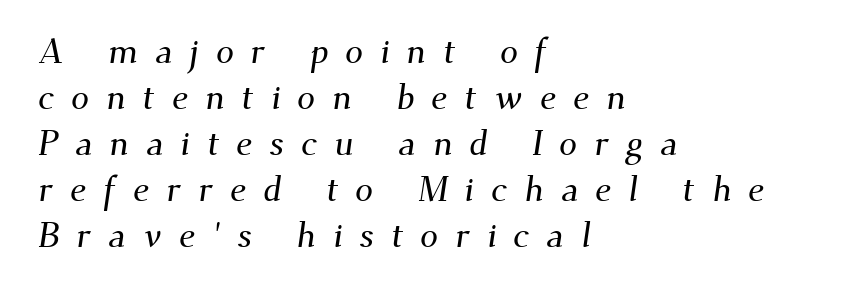
The image shows 36 px serif type; set left-aligned, normal line spacing (1.28x), unusually wide letter spacing (+0.47 em), not underlined; medium stroke contrast and a small x-height.
